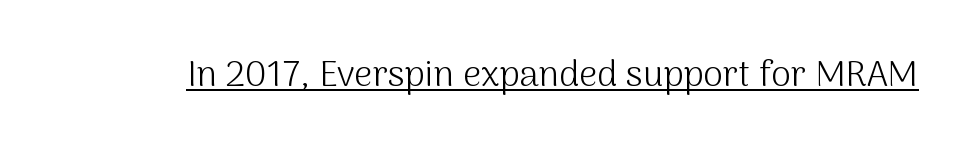
The image shows 36 px light sans-serif type, upright; set normal letter spacing, underlined; medium stroke contrast and a medium x-height.
